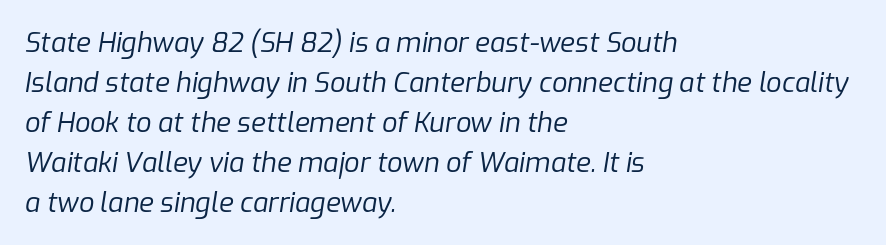
The image shows 27 px text type, italic (leaning right); set left-aligned, normal line spacing (1.48x), normal letter spacing, not underlined.
